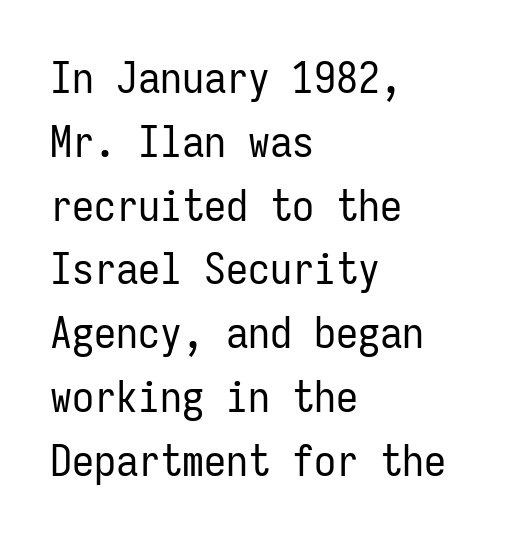
{"serif": "no", "italic": "no", "bold": "no", "weight": "regular", "width": "condensed", "stroke_contrast": "low", "x_height": "medium", "monospaced": "yes", "underline": "no", "align": "left", "line_spacing": "normal", "line_spacing_ratio": 1.45, "letter_spacing": "normal", "letter_spacing_em": 0.0, "glyph_px": 44}
